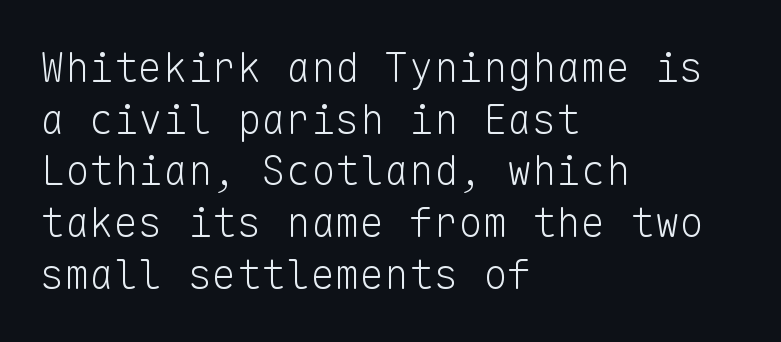
{"serif": "no", "italic": "no", "bold": "no", "weight": "light", "width": "normal", "stroke_contrast": "low", "x_height": "medium", "monospaced": "yes", "underline": "no", "align": "left", "line_spacing": "normal", "line_spacing_ratio": 1.26, "letter_spacing": "normal", "letter_spacing_em": 0.0, "glyph_px": 41}
